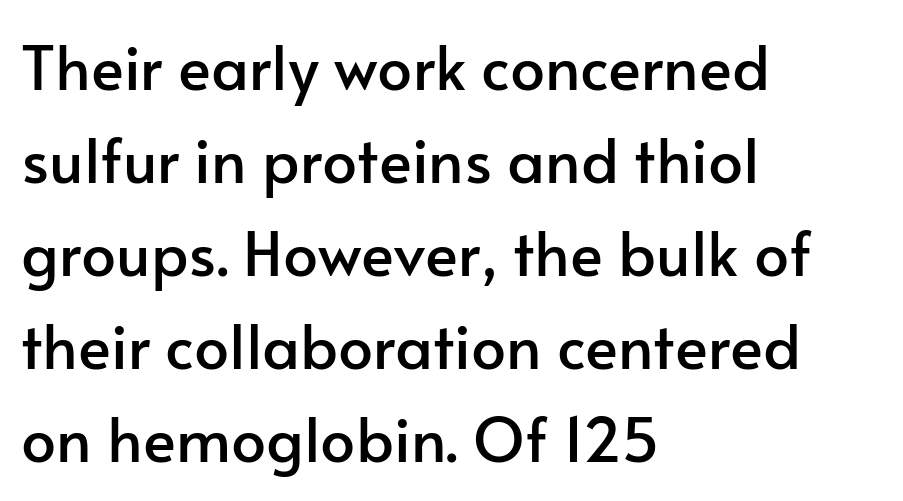
The image shows 62 px sans-serif type, upright; set left-aligned, normal line spacing (1.5x), normal letter spacing, not underlined; low stroke contrast and a small x-height.
